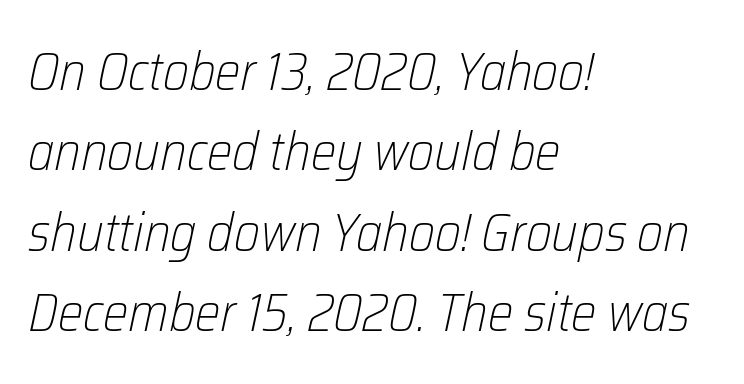
The image shows 54 px light, condensed type, italic (leaning right); set left-aligned, normal line spacing (1.49x), normal letter spacing, not underlined; low stroke contrast and a medium x-height.
